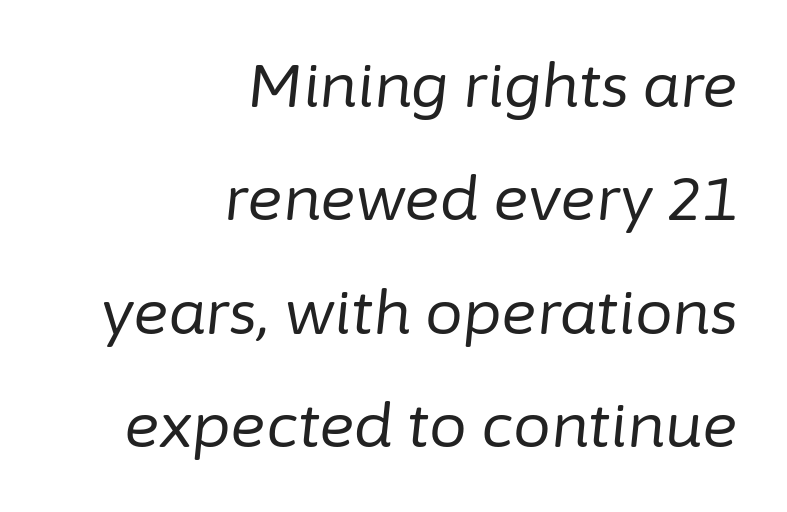
The image shows 60 px regular-weight type, italic (leaning right); set right-aligned, line spacing 1.89x, normal letter spacing, not underlined; low stroke contrast and a medium x-height.
